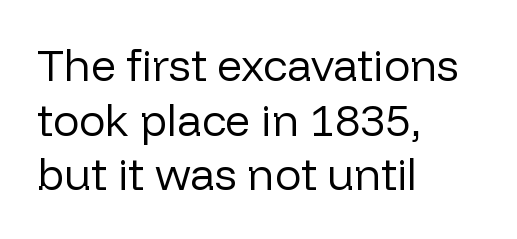
The image shows 44 px regular-weight sans-serif type, upright; set left-aligned, line spacing 1.24x, normal letter spacing, not underlined; low stroke contrast and a medium x-height.
